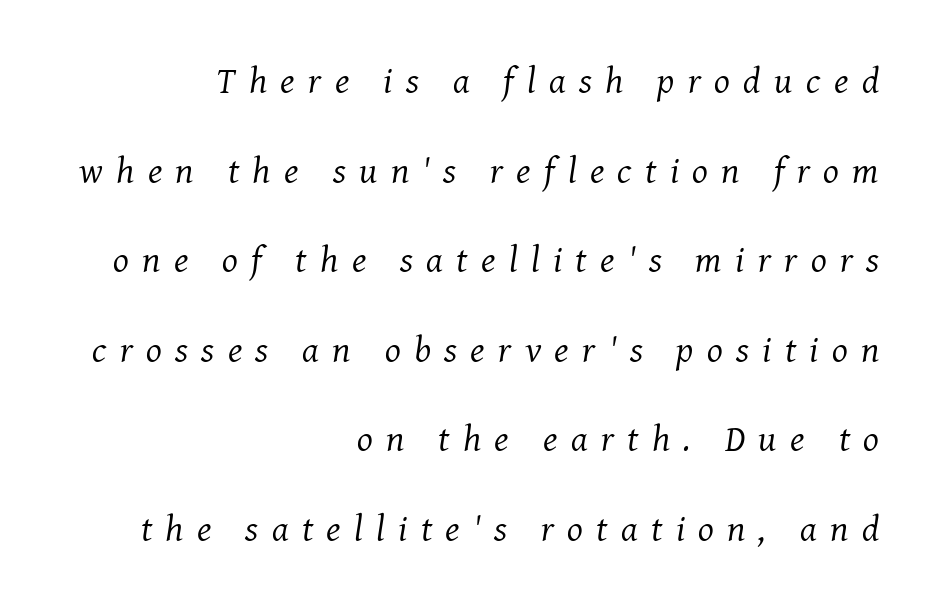
Q: Is the text bold? A: No.
Q: Is the text italic (slanted)? A: Yes, it leans right by about 8 degrees.
Q: Is the typeface a serif or a sans-serif typeface? A: Serif.
Q: Is the text underlined? A: No.
Q: How is the paragraph aligned? A: Right-aligned.
Q: Is the spacing between letters normal or unusually wide? A: Unusually wide.
Q: Is the spacing between lines tight, normal or loose? A: Loose.
Q: Width (condensed, normal, or wide)? A: Normal.
Q: Stroke contrast? A: Medium.
Q: x-height? A: Medium.
Q: Monospaced? A: No.
